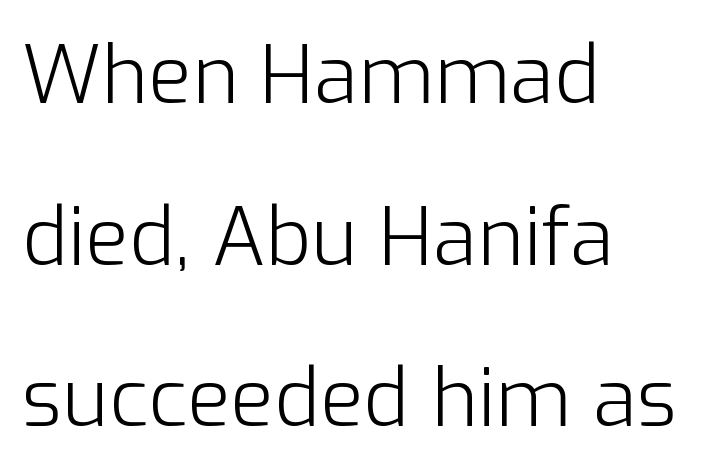
The image shows 80 px light sans-serif type, upright; set left-aligned, loose line spacing (2.02x), normal letter spacing, not underlined; low stroke contrast and a medium x-height.
